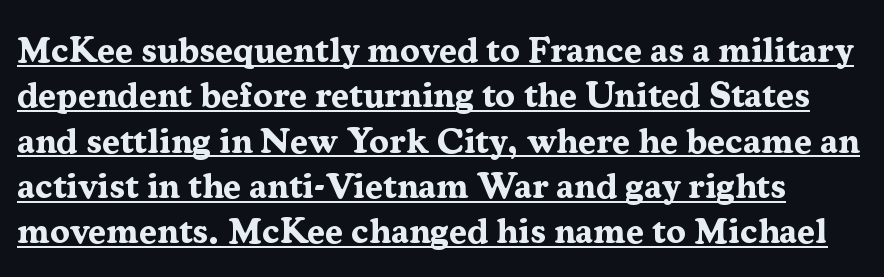
Q: Is the text bold? A: Yes.
Q: Is the text italic (slanted)? A: No, it is upright.
Q: Is the typeface a serif or a sans-serif typeface? A: Serif.
Q: Is the text underlined? A: Yes.
Q: Is the spacing between letters normal or unusually wide? A: Normal.
Q: Is the spacing between lines tight, normal or loose? A: Normal.
Q: Width (condensed, normal, or wide)? A: Normal.
Q: Stroke contrast? A: Medium.
Q: x-height? A: Medium.
Q: Monospaced? A: No.
